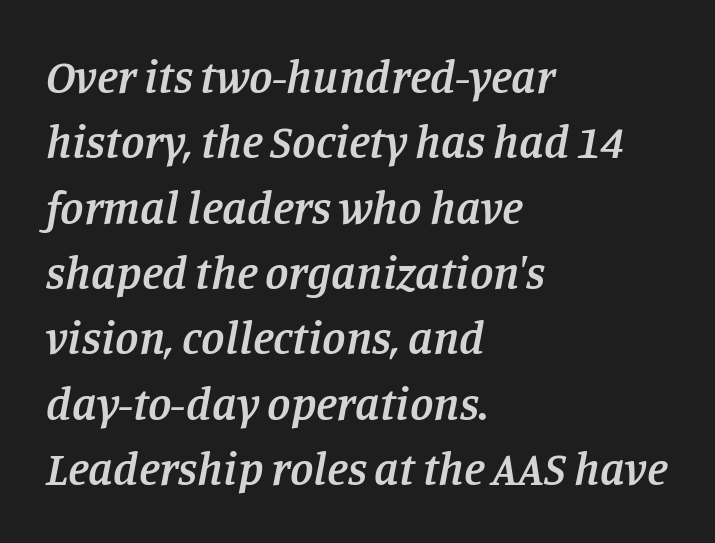
Check under the words: just untouched page. The passage shown stacks its lines at a standard gap. Stroke terminals: seriffed. As a designer I'd log this as weight 600, semibold. Italic? Definitely — the glyphs are oblique.
